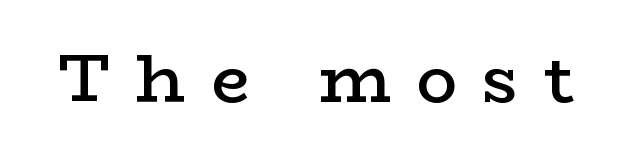
Spacing verdict: proportional, widths tailored to each character. Its strokes are somewhat broadened, the hallmark of semibold type. Clear beneath every line of the passage. Does the type have serifs? Yes, each stem ends in a small foot. Italic? Not at all — the glyphs are vertical.
